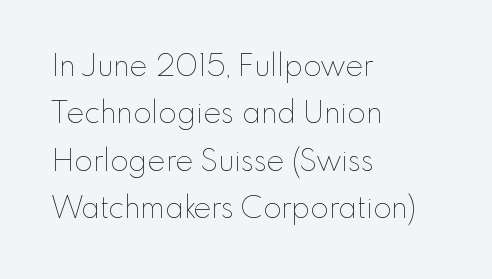
The face used here is proportionally spaced, like ordinary book or web type. These lines are set flush left with a ragged right edge. This is the regular roman posture of the typeface. Any mark beneath the type? The region is blank. Honestly, the row spacing looks completely unremarkable. In terms of letterspacing, this is plain default setting.
